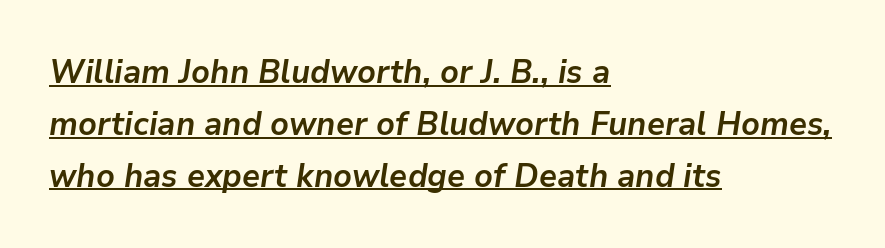
{"italic": "yes", "lean": "right", "slant_degrees": 9, "bold": "yes", "weight": "semibold", "width": "normal", "stroke_contrast": "low", "x_height": "medium", "monospaced": "no", "underline": "yes", "align": "left", "line_spacing": "normal", "line_spacing_ratio": 1.57, "letter_spacing": "normal", "letter_spacing_em": 0.0, "glyph_px": 33}
